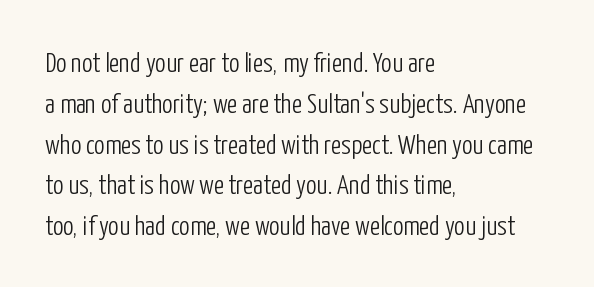
{"italic": "no", "bold": "no", "underline": "no", "align": "left", "line_spacing": "normal", "line_spacing_ratio": 1.51, "letter_spacing": "normal", "letter_spacing_em": 0.0, "glyph_px": 27}
